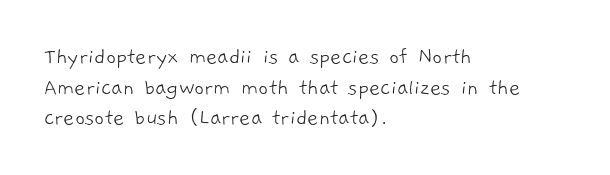
The image shows 24 px text type; set left-aligned, normal line spacing (1.28x), normal letter spacing, not underlined.
